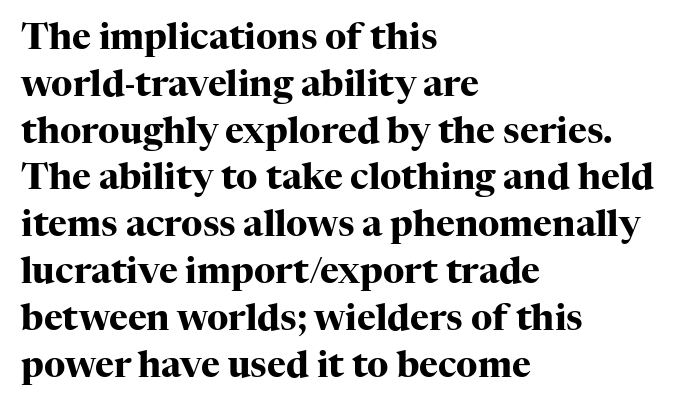
Type style note: has serifs. Just letters on the line, the space beneath them empty. The designer left line spacing at the default. The characters look thick and weighty, a clear bold. These lines are set flush left with a ragged right edge. Rendered with straight, roman letterforms.
